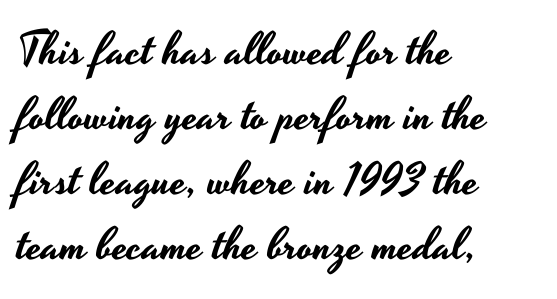
Q: Is the text italic (slanted)? A: Yes.
Q: Is the typeface a serif or a sans-serif typeface? A: Sans-serif.
Q: Is the text underlined? A: No.
Q: How is the paragraph aligned? A: Left-aligned.
Q: Is the spacing between letters normal or unusually wide? A: Normal.
Q: Is the spacing between lines tight, normal or loose? A: Normal.
Q: Width (condensed, normal, or wide)? A: Wide.
Q: Stroke contrast? A: Low.
Q: x-height? A: Small.
Q: Monospaced? A: No.
